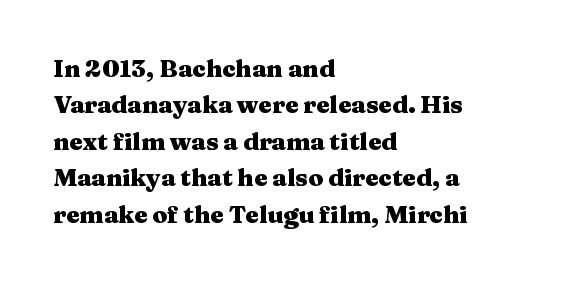
The image shows 24 px bold type, upright; set left-aligned, normal line spacing (1.52x), normal letter spacing, not underlined.
